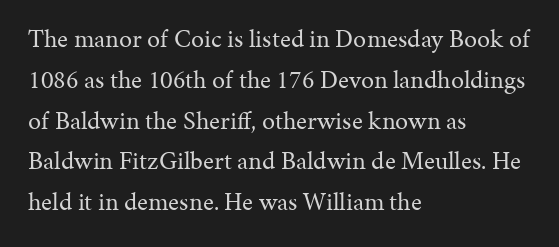
The gap between lines stays unmarked. No extra tracking has been applied to these lines. Does the leading feel generous? No, just average. Short and long lines alike share a common starting point at left.
